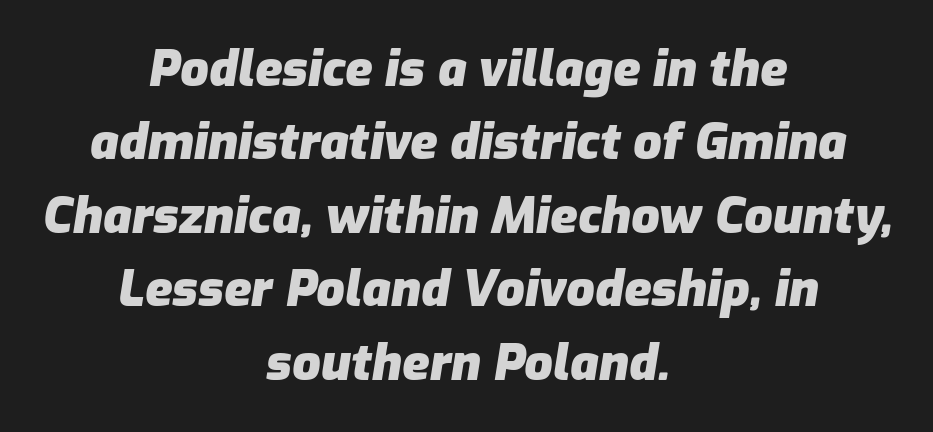
{"italic": "yes", "lean": "right", "slant_degrees": 9, "bold": "yes", "weight": "heavy", "width": "normal", "stroke_contrast": "low", "x_height": "medium", "monospaced": "no", "underline": "no", "align": "center", "line_spacing": "normal", "line_spacing_ratio": 1.47, "letter_spacing": "normal", "letter_spacing_em": 0.0, "glyph_px": 50}
